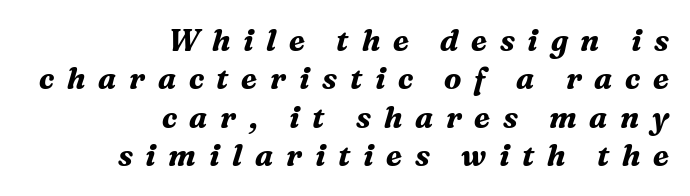
An italicized treatment has been applied to the whole sample. To sum up the face: it has serifs. Each row of text sits above clean, open space. A typesetter would call this proportional, since set widths differ per character. Tracking value appears strongly positive — letters spread wide. Students, observe: this is what conventionally led text looks like.
